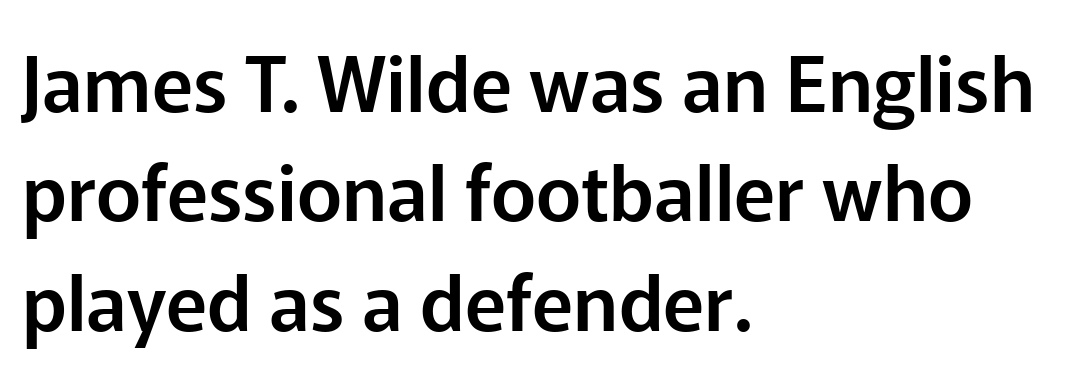
The image shows 77 px sans-serif type, upright; set left-aligned, normal line spacing (1.42x), normal letter spacing, not underlined; low stroke contrast and a medium x-height.
